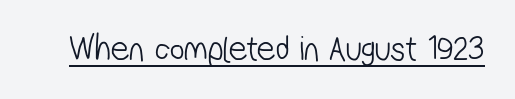
The image shows 36 px light, condensed sans-serif type; set normal letter spacing, underlined; low stroke contrast and a medium x-height.
